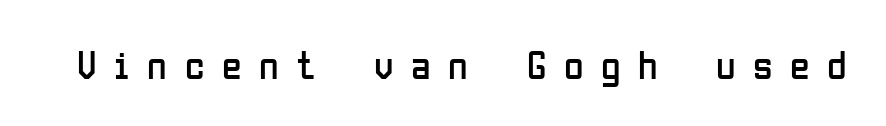
Q: Is the text bold? A: No.
Q: Is the text italic (slanted)? A: No, it is upright.
Q: Is the typeface a serif or a sans-serif typeface? A: Sans-serif.
Q: Is the text underlined? A: No.
Q: Is the spacing between letters normal or unusually wide? A: Unusually wide.
Q: Width (condensed, normal, or wide)? A: Condensed.
Q: Stroke contrast? A: Low.
Q: x-height? A: Medium.
Q: Monospaced? A: No.
